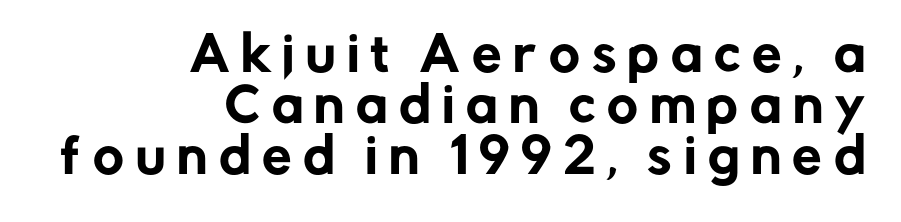
Letter spacing: wide. Each new line begins almost immediately beneath the previous one. Short and long lines alike share a common ending point at right. The letters advance in unequal steps, a hallmark of proportional type. These lines are composed in type without serifs. Beneath every word, the page is bare.
